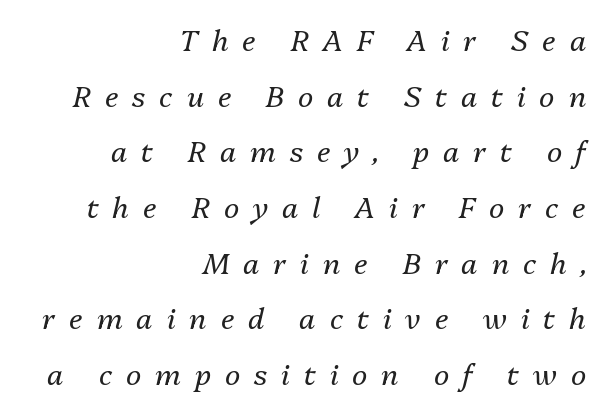
Q: Is the text bold? A: No.
Q: Is the text italic (slanted)? A: Yes, it leans right by about 13 degrees.
Q: Is the text underlined? A: No.
Q: How is the paragraph aligned? A: Right-aligned.
Q: Is the spacing between letters normal or unusually wide? A: Unusually wide.
Q: Is the spacing between lines tight, normal or loose? A: Loose.
Q: Width (condensed, normal, or wide)? A: Normal.
Q: Stroke contrast? A: Medium.
Q: x-height? A: Medium.
Q: Monospaced? A: No.
